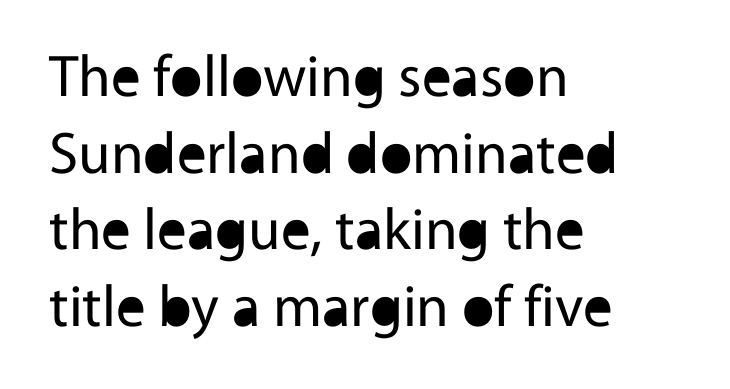
Q: Is the text bold? A: No.
Q: Is the text italic (slanted)? A: No, it is upright.
Q: Is the typeface a serif or a sans-serif typeface? A: Sans-serif.
Q: Is the text underlined? A: No.
Q: How is the paragraph aligned? A: Left-aligned.
Q: Is the spacing between letters normal or unusually wide? A: Normal.
Q: Is the spacing between lines tight, normal or loose? A: Normal.
Q: Width (condensed, normal, or wide)? A: Normal.
Q: x-height? A: Medium.
Q: Monospaced? A: No.
